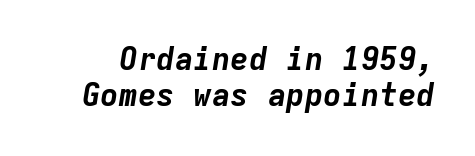
Weight check: bold — yes, fully. The face used here is rendered with its standard letterfit. In terms of posture, this sample is oblique. Descender tails drop into unmarked territory. The rendering uses typewriter-style spacing with identical character cells.
